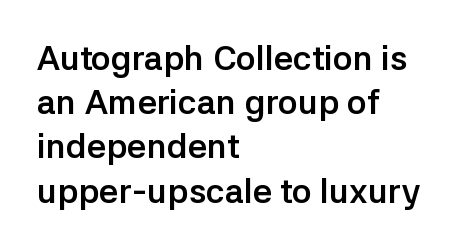
{"serif": "no", "italic": "no", "bold": "yes", "weight": "semibold", "width": "normal", "stroke_contrast": "low", "x_height": "medium", "monospaced": "no", "underline": "no", "align": "left", "line_spacing": "normal", "line_spacing_ratio": 1.3, "letter_spacing": "normal", "letter_spacing_em": 0.0, "glyph_px": 34}
